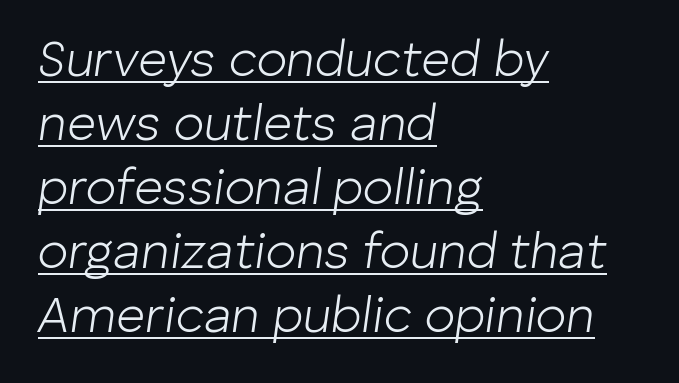
{"italic": "yes", "lean": "right", "slant_degrees": 8, "bold": "no", "weight": "light", "width": "normal", "stroke_contrast": "low", "x_height": "medium", "monospaced": "no", "underline": "yes", "align": "left", "line_spacing": "normal", "line_spacing_ratio": 1.28, "letter_spacing": "normal", "letter_spacing_em": 0.0, "glyph_px": 50}
